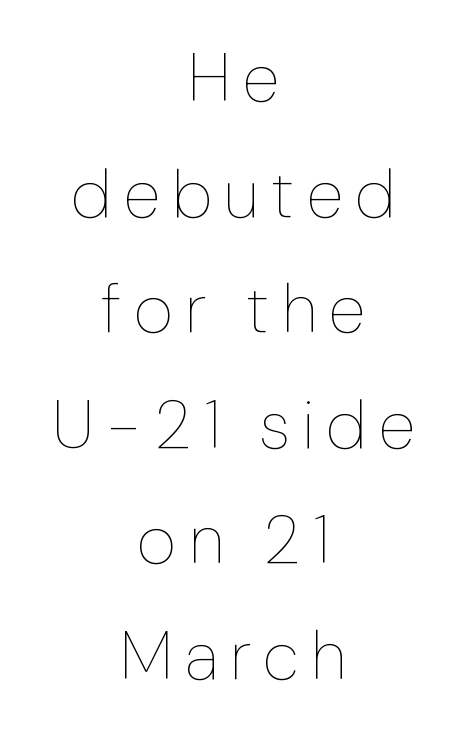
The face used here is proportionally spaced, like ordinary book or web type. One glance says typical: line gaps are just what's usual. Leftover space on each line is divided equally before and after the words. On a weight scale, this lands at 450 or below. No word sits above an underline.
